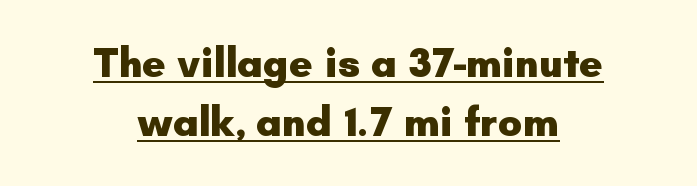
You'd pick this weight for a headline — it's a proper bold. Italic? Not at all — the glyphs are vertical. Observe the ordinary spacing: letters are neighbours, not strangers. Letterform terminals end flat and unadorned throughout the passage. Teacher's note: observe the equal gaps on both sides — that is centered alignment.
